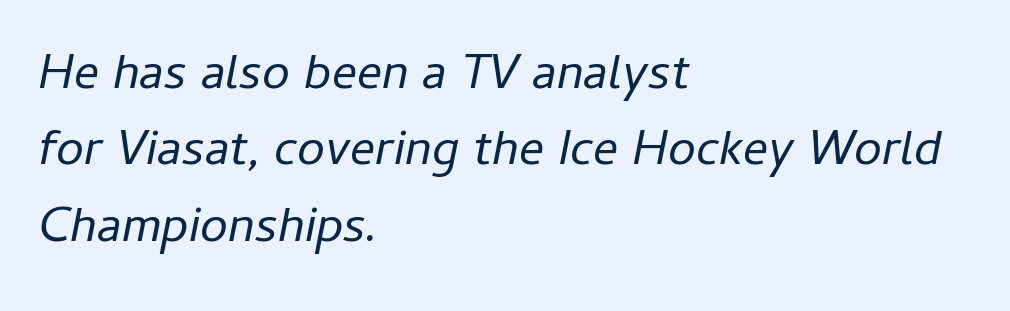
Leading: standard. The face looks like a standard text weight, possibly lighter. Do the characters align in a grid? No, the font is proportional. Alignment: flush left. Characters are canted at an angle relative to the baseline's perpendicular.
